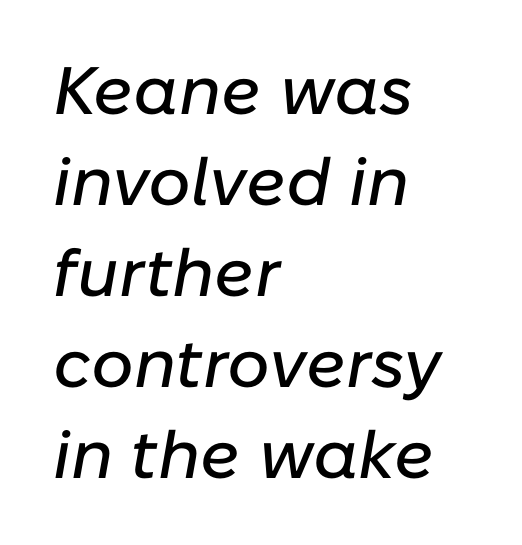
The image shows 67 px text type, italic (leaning right); set left-aligned, normal line spacing (1.36x), normal letter spacing, not underlined; low stroke contrast and a medium x-height.
